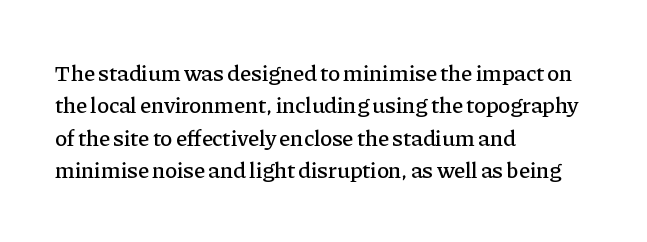
The image shows 23 px text type, upright; set left-aligned, normal line spacing (1.41x), normal letter spacing, not underlined.
